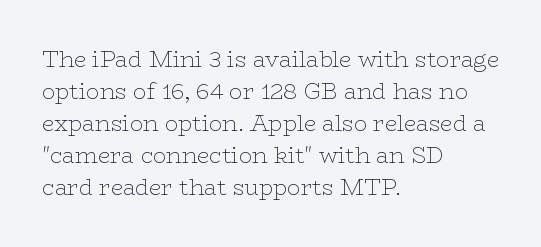
The image shows 22 px text type, upright; set left-aligned, normal line spacing (1.45x), normal letter spacing, not underlined.
